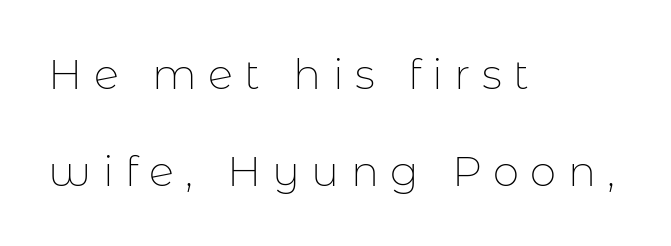
{"serif": "no", "italic": "no", "bold": "no", "weight": "thin", "width": "normal", "stroke_contrast": "low", "x_height": "medium", "monospaced": "no", "underline": "no", "align": "left", "line_spacing": "loose", "line_spacing_ratio": 2.31, "letter_spacing": "wide", "letter_spacing_em": 0.27, "glyph_px": 42}
